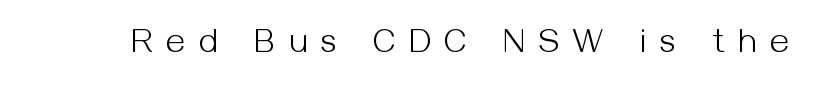
Q: Is the text bold? A: No.
Q: Is the text italic (slanted)? A: No, it is upright.
Q: Is the typeface a serif or a sans-serif typeface? A: Sans-serif.
Q: Is the text underlined? A: No.
Q: Is the spacing between letters normal or unusually wide? A: Unusually wide.
Q: Width (condensed, normal, or wide)? A: Normal.
Q: Stroke contrast? A: Medium.
Q: x-height? A: Medium.
Q: Monospaced? A: No.
